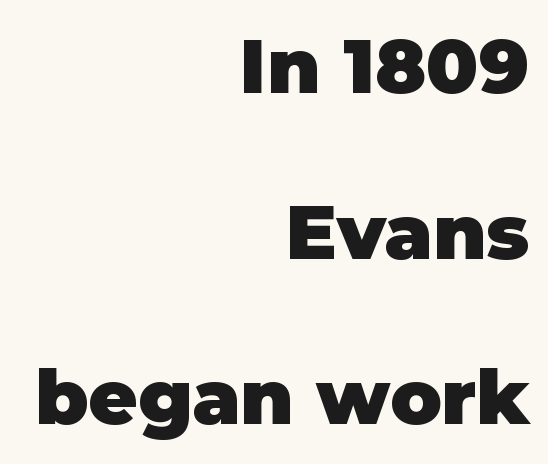
Q: Is the text bold? A: Yes.
Q: Is the text italic (slanted)? A: No, it is upright.
Q: Is the typeface a serif or a sans-serif typeface? A: Sans-serif.
Q: Is the text underlined? A: No.
Q: How is the paragraph aligned? A: Right-aligned.
Q: Is the spacing between letters normal or unusually wide? A: Normal.
Q: Is the spacing between lines tight, normal or loose? A: Loose.
Q: Width (condensed, normal, or wide)? A: Normal.
Q: Stroke contrast? A: Low.
Q: x-height? A: Large.
Q: Monospaced? A: No.
